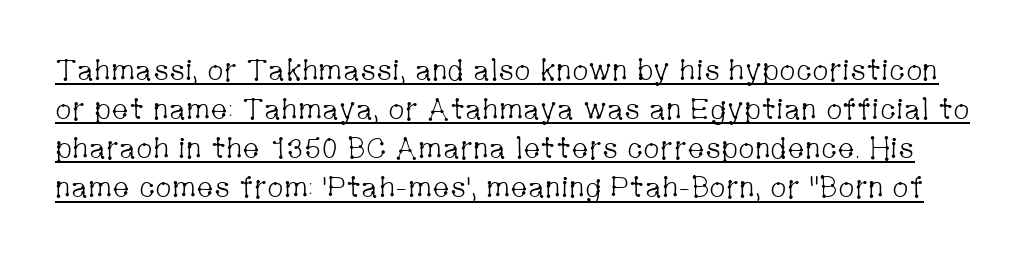
Look at the tracking — it's just the regular setting, nothing added. Summary of weight: not heavy and not bold. The face used here is proportionally spaced, like ordinary book or web type. The face used here is seriffed, in the tradition of book romans.
